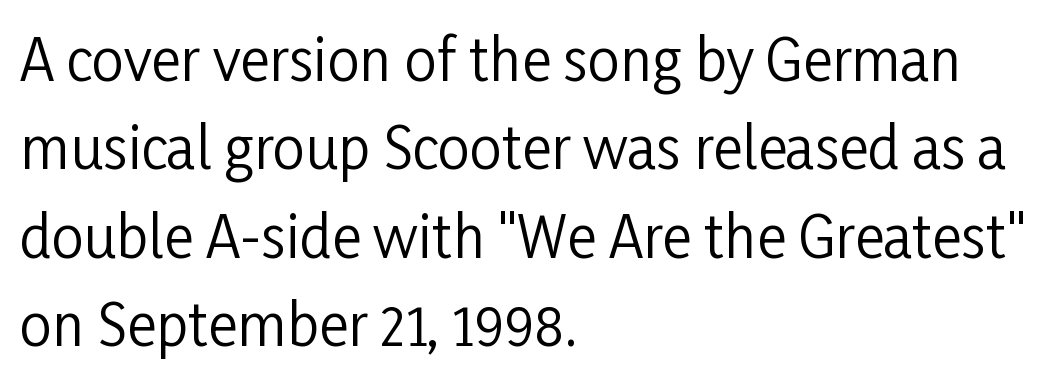
The image shows 57 px regular-weight, condensed sans-serif type, upright; set left-aligned, normal line spacing (1.55x), normal letter spacing, not underlined; low stroke contrast and a medium x-height.
